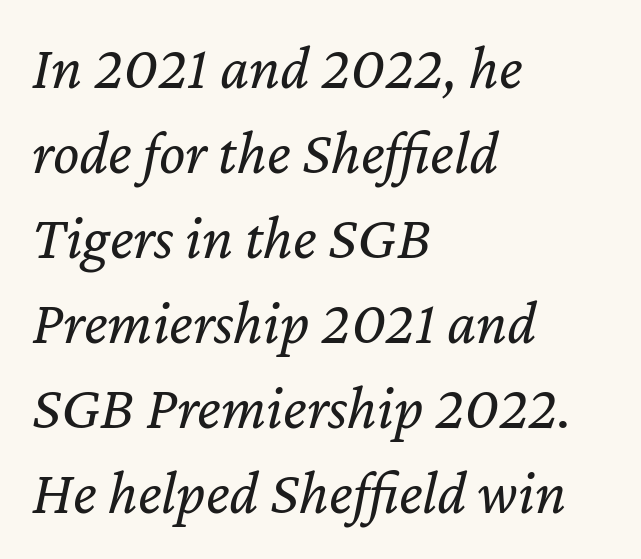
Compared with ordinary roman type, these characters are visibly tilted. Each letter keeps its own natural width here, so spacing adapts to shape. Words float on clear page, feet unadorned. Think standard paragraph weight, or any step lighter than that. Is there much room between lines? A standard amount, neither cramped nor airy. The passage is arranged the way most books set body copy — flush left.
